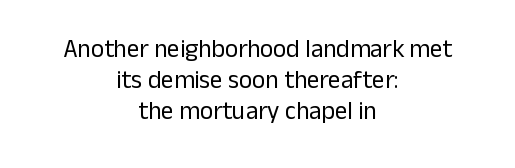
Ascenders rise straight up at ninety degrees. The weight tops out at a normal text grade. The rendering keeps characters at their native spacing. This sample is center-justified, so both line endings float freely.
